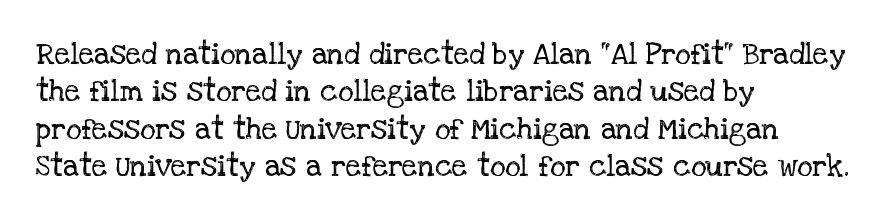
The image shows 30 px regular-weight serif type, upright; set left-aligned, normal line spacing (1.25x), normal letter spacing, not underlined; low stroke contrast and a large x-height.
